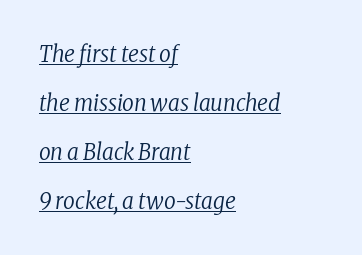
Q: Is the text bold? A: No.
Q: Is the text italic (slanted)? A: Yes, it leans right by about 8 degrees.
Q: Is the text underlined? A: Yes.
Q: How is the paragraph aligned? A: Left-aligned.
Q: Is the spacing between letters normal or unusually wide? A: Normal.
Q: Is the spacing between lines tight, normal or loose? A: Loose.
